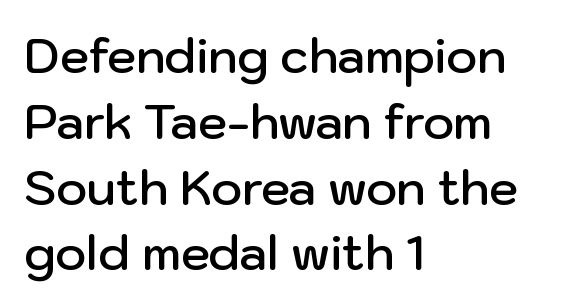
The image shows 47 px semibold sans-serif type, upright; set left-aligned, normal line spacing (1.4x), normal letter spacing, not underlined; low stroke contrast and a medium x-height.
